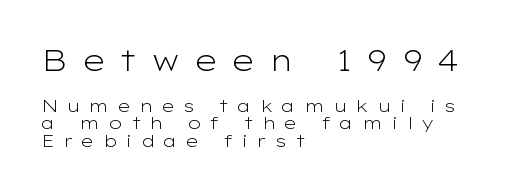
Letters rest on an invisible, unmarked baseline. Is this a heavy cut? Hardly; it is regular or lighter. Each letter keeps its own natural width here, so spacing adapts to shape. Successive baselines arrive quickly, one right under another.
